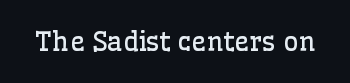
{"italic": "no", "bold": "no", "underline": "no", "letter_spacing": "normal", "letter_spacing_em": 0.0, "glyph_px": 26}
